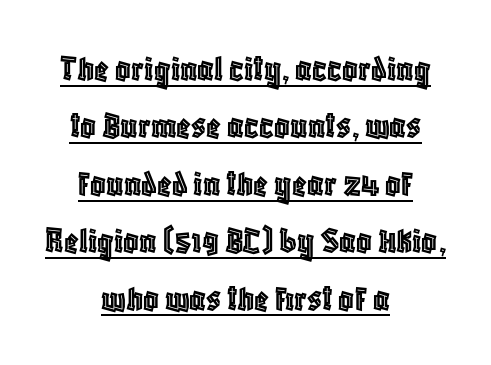
The image shows 38 px condensed type, upright; set centered, normal line spacing (1.51x), normal letter spacing, underlined; a large x-height.
